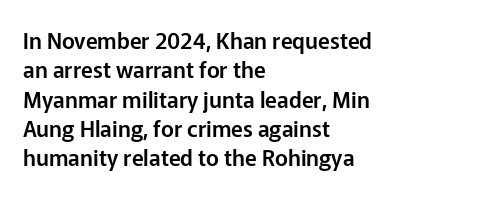
{"italic": "no", "underline": "no", "align": "left", "line_spacing": "normal", "line_spacing_ratio": 1.33, "letter_spacing": "normal", "letter_spacing_em": 0.0, "glyph_px": 22}
